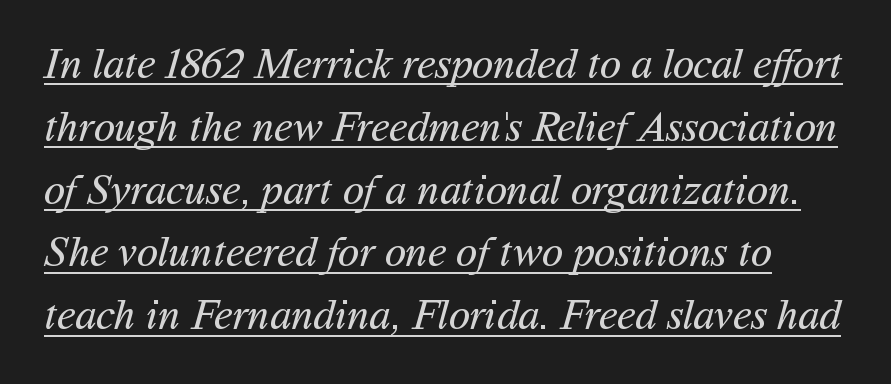
The image shows 43 px regular-weight sans-serif type; set normal line spacing (1.46x), normal letter spacing, underlined; medium stroke contrast and a medium x-height.
